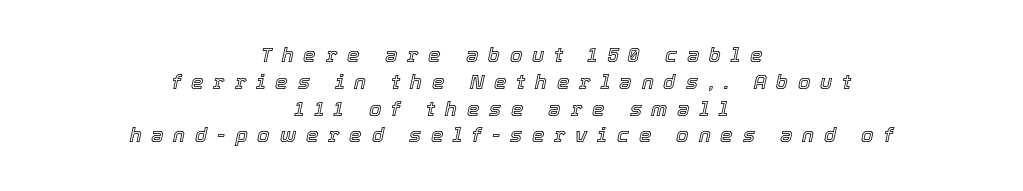
Q: Is the text italic (slanted)? A: Yes, it leans right by about 12 degrees.
Q: Is the text underlined? A: No.
Q: How is the paragraph aligned? A: Centered.
Q: Is the spacing between letters normal or unusually wide? A: Unusually wide.
Q: Is the spacing between lines tight, normal or loose? A: Normal.
